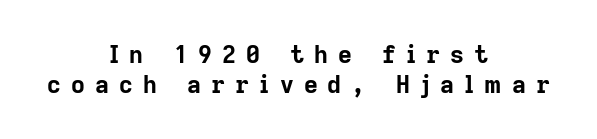
{"italic": "no", "bold": "yes", "underline": "no", "align": "center", "line_spacing_ratio": 1.24, "letter_spacing": "wide", "letter_spacing_em": 0.42, "glyph_px": 24}
